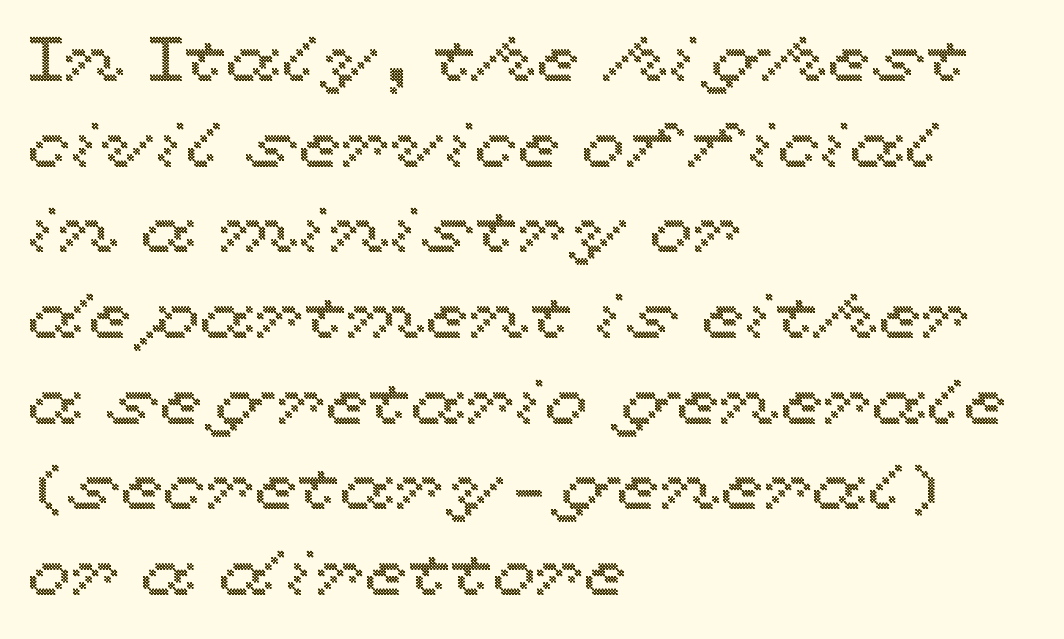
The image shows 63 px wide type; set left-aligned, normal line spacing (1.36x), normal letter spacing, not underlined; a medium x-height.
